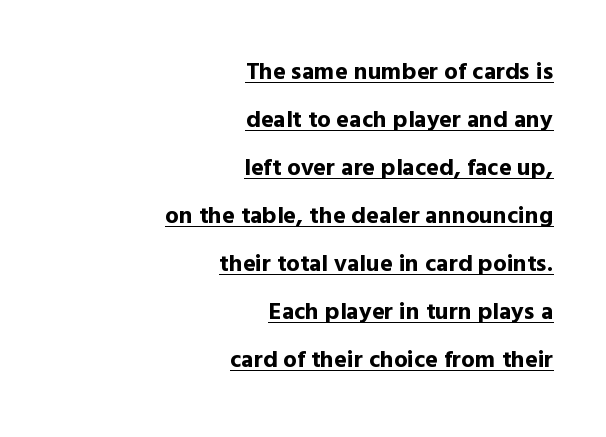
{"italic": "no", "bold": "yes", "underline": "yes", "align": "right", "line_spacing": "loose", "line_spacing_ratio": 2.0, "letter_spacing": "normal", "letter_spacing_em": 0.0, "glyph_px": 24}
